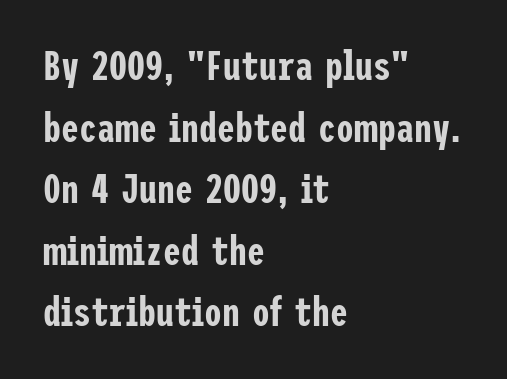
These lines are composed in type without serifs. Compared with typical paragraphs, the rows here are spaced about the same. The typesetter chose a ragged-right arrangement here. Characters follow at the spacing the type designer built in.
